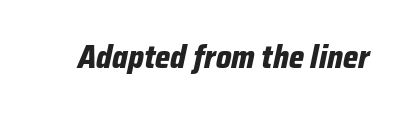
The image shows 32 px bold, condensed type, italic (leaning right); set normal letter spacing, not underlined; low stroke contrast and a medium x-height.
